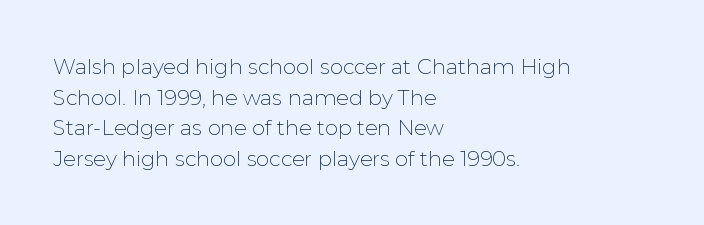
The strip under each line holds only bare page. The lines in this sample share a left origin and differ only in where they stop. The block of text has a typical density, with ordinary space between rows. A typesetter would call this zero additional tracking. Each stroke keeps to a modest, everyday thickness or less. Style check: upright.
